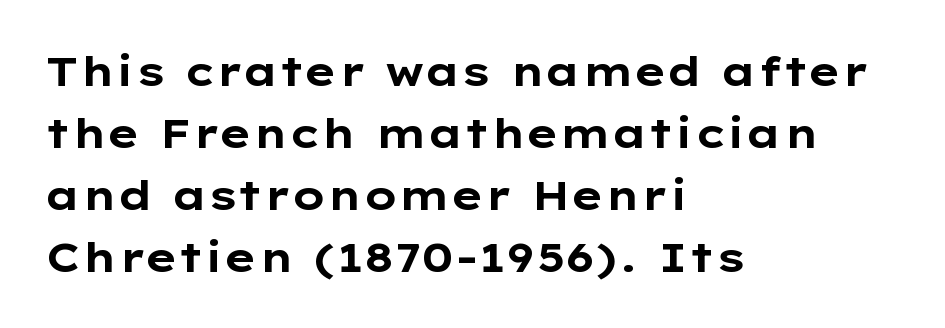
Q: Is the text bold? A: Yes.
Q: Is the text italic (slanted)? A: No, it is upright.
Q: Is the typeface a serif or a sans-serif typeface? A: Sans-serif.
Q: Is the text underlined? A: No.
Q: How is the paragraph aligned? A: Left-aligned.
Q: Is the spacing between letters normal or unusually wide? A: Normal.
Q: Is the spacing between lines tight, normal or loose? A: Normal.
Q: Width (condensed, normal, or wide)? A: Wide.
Q: Stroke contrast? A: Low.
Q: x-height? A: Medium.
Q: Monospaced? A: No.
